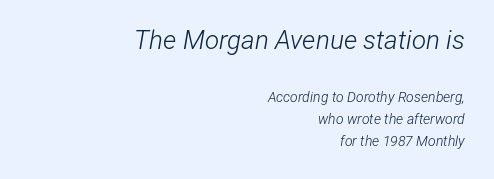
Of the two passages, the one on top uses the larger point size. The foot of each line stays bare and open. Notice how descenders clear the ascenders below comfortably — that's standard leading. Slant detected: the letters are inclined. The typeface has the unassuming heft of standard copy or less. The compositor pushed each line to the right boundary.
